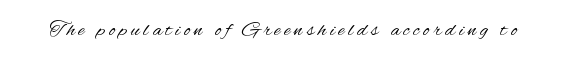
The image shows 21 px text type; set not underlined.
